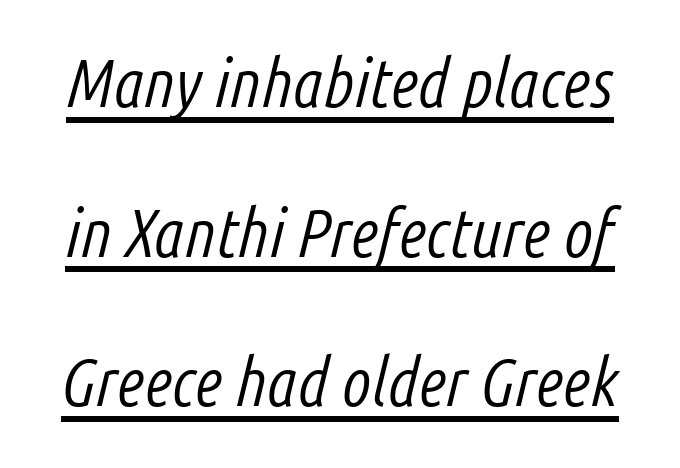
Standard letterfit; no display-style spreading of the glyphs. No heavy texture on the line: the type isn't bold. When letters slant like this, we call the style italic. Each new line begins a long way beneath the previous one. Has an underline been added? It has. Do the characters align in a grid? No, the font is proportional.
